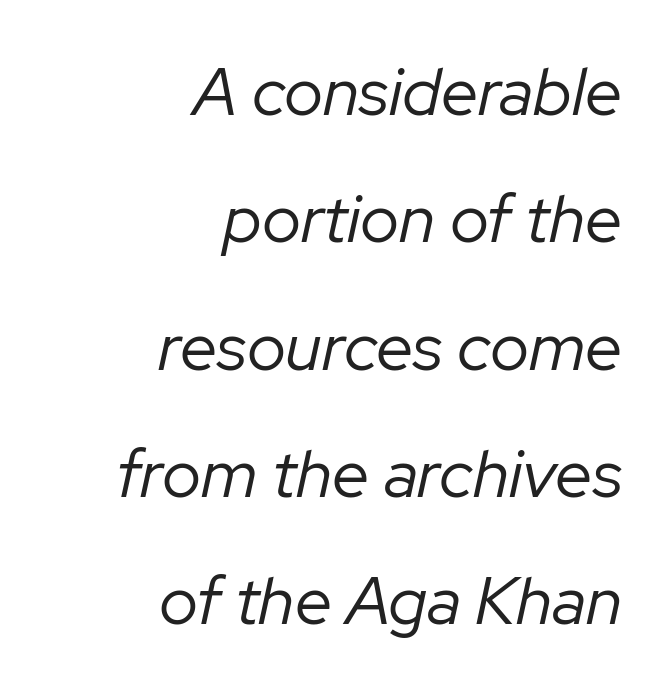
{"italic": "yes", "lean": "right", "slant_degrees": 12, "bold": "no", "weight": "regular", "width": "normal", "stroke_contrast": "low", "x_height": "medium", "monospaced": "no", "underline": "no", "align": "right", "line_spacing": "loose", "line_spacing_ratio": 1.9, "letter_spacing": "normal", "letter_spacing_em": 0.0, "glyph_px": 67}
